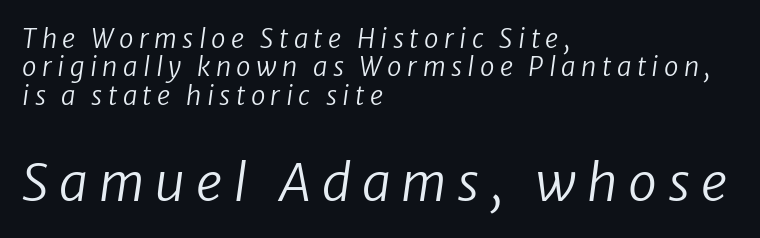
{"italic": "yes", "lean": "right", "slant_degrees": 8, "bold": "no", "weight": "regular", "width": "normal", "stroke_contrast": "low", "x_height": "medium", "monospaced": "no", "underline": "no", "align": "left", "line_spacing": "tight", "line_spacing_ratio": 1.09, "letter_spacing": "wide", "letter_spacing_em": 0.21, "larger_block": "second", "size_ratio": 2.0, "glyph_px": 52}
